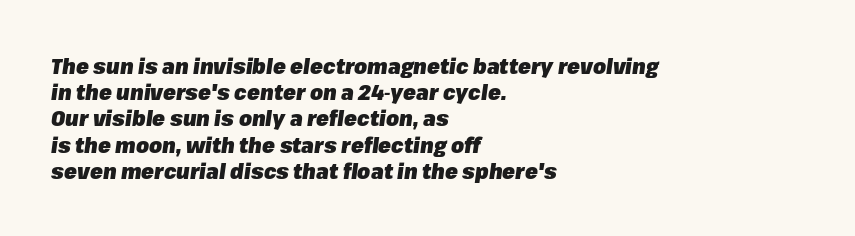
{"italic": "yes", "lean": "right", "slant_degrees": 8, "bold": "yes", "underline": "no", "align": "left", "line_spacing": "normal", "line_spacing_ratio": 1.25, "letter_spacing": "normal", "letter_spacing_em": 0.0, "glyph_px": 21}
